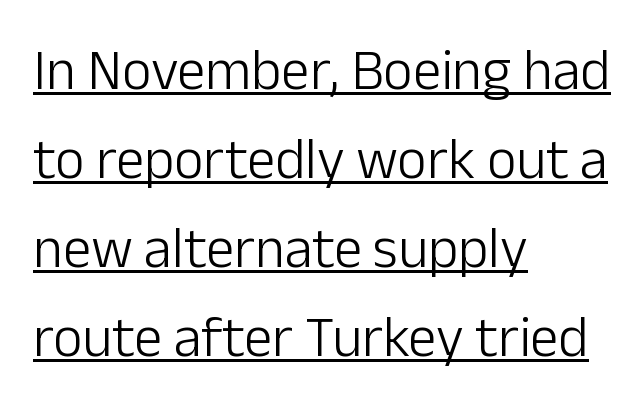
Here the designer chose a conventional face with non-uniform glyph widths. Stems and bowls with no extra thickness — not bold. Leading: standard. Serifs: no, the terminals of the letterforms are clean. The horizontal fit of the characters is conventional and even.
